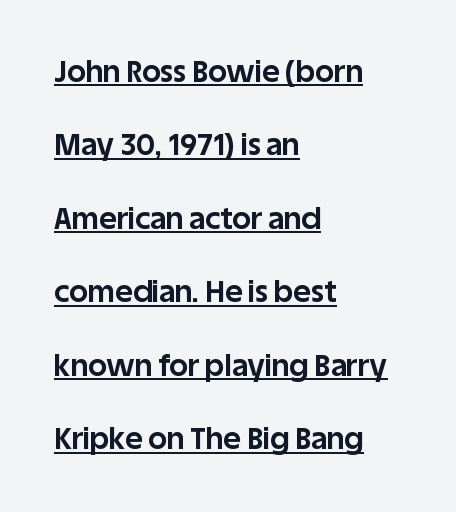
This sample carries an underscore along the baseline area. Each line starts at the same left margin while the right side varies. Note: no serifs on the glyphs. The face used here is proportionally spaced, like ordinary book or web type. Loosely led — the rows are spread out.
